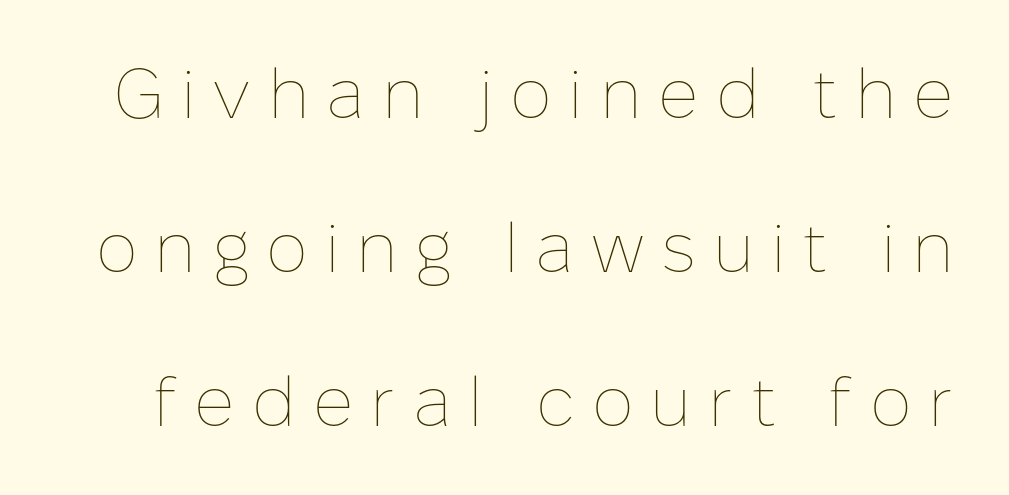
{"italic": "no", "bold": "no", "weight": "thin", "width": "normal", "stroke_contrast": "low", "x_height": "medium", "monospaced": "no", "underline": "no", "line_spacing": "loose", "line_spacing_ratio": 2.2, "letter_spacing": "wide", "letter_spacing_em": 0.24, "glyph_px": 70}
